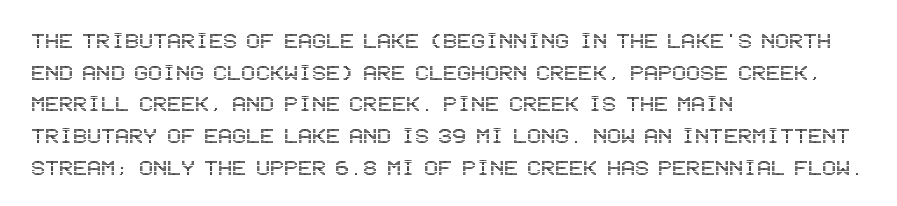
The lettering stays uniformly vertical, giving the passage a roman look. The baseline area is clear. The setting favours the left margin, as ordinary paragraphs usually do. These lines keep a tight, regular rhythm from letter to letter.
